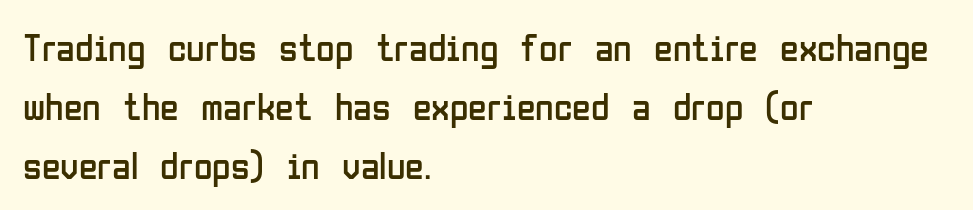
This sample has the flowing, uneven cadence of proportional lettering. The letters sit at their default tracking, neither squeezed nor spread. Are there feet on the stems? There aren't — it's a sans. Compared with a typical body face, this is equally light or lighter still.
